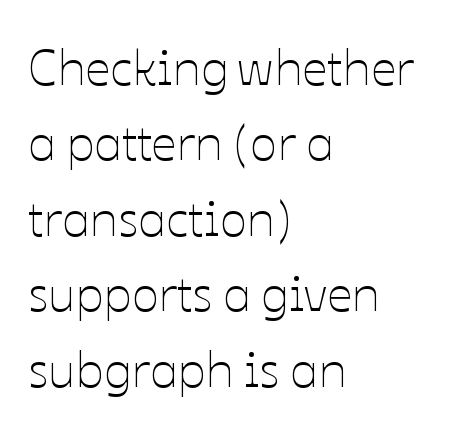
The image shows 50 px thin type, upright; set left-aligned, normal line spacing (1.51x), normal letter spacing, not underlined; low stroke contrast and a medium x-height.
